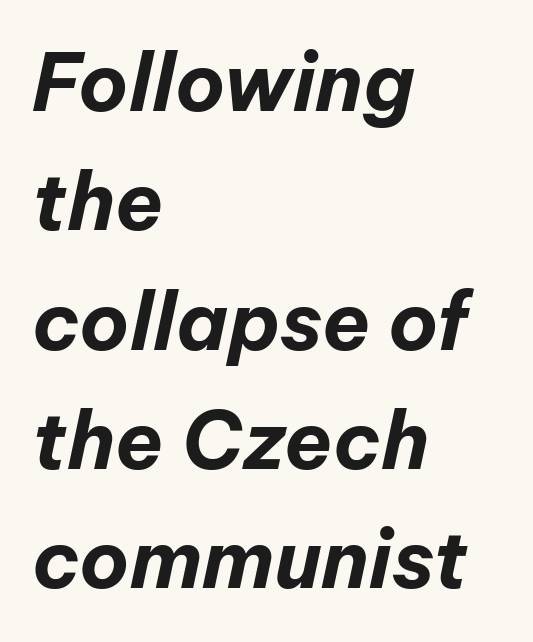
Q: Is the text bold? A: Yes.
Q: Is the text italic (slanted)? A: Yes, it leans right by about 12 degrees.
Q: Is the text underlined? A: No.
Q: How is the paragraph aligned? A: Left-aligned.
Q: Is the spacing between letters normal or unusually wide? A: Normal.
Q: Is the spacing between lines tight, normal or loose? A: Normal.
Q: Width (condensed, normal, or wide)? A: Normal.
Q: Stroke contrast? A: Low.
Q: x-height? A: Medium.
Q: Monospaced? A: No.
